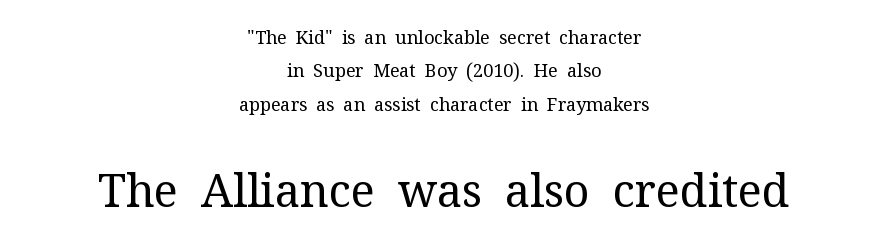
Q: Is the text bold? A: No.
Q: Is the text italic (slanted)? A: No, it is upright.
Q: Is the typeface a serif or a sans-serif typeface? A: Serif.
Q: Is the text underlined? A: No.
Q: How is the paragraph aligned? A: Centered.
Q: Is the spacing between letters normal or unusually wide? A: Normal.
Q: Which block of text is set in a larger size, the first (top) or the second (bottom)? A: The second (bottom) one.
Q: Width (condensed, normal, or wide)? A: Normal.
Q: Stroke contrast? A: Medium.
Q: x-height? A: Medium.
Q: Monospaced? A: No.
